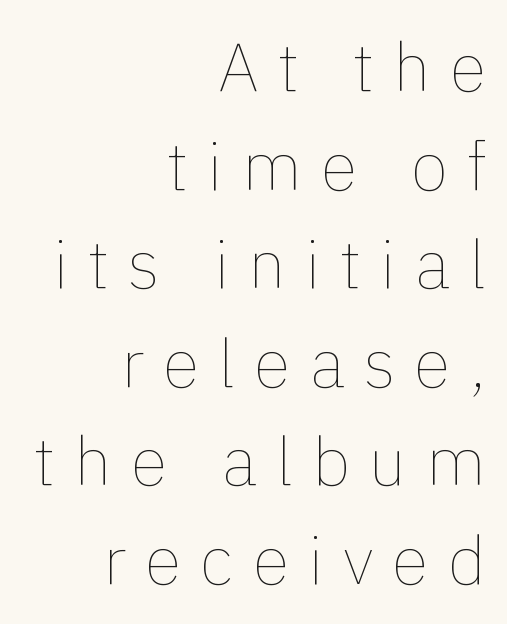
{"italic": "no", "bold": "no", "weight": "thin", "width": "normal", "x_height": "medium", "monospaced": "no", "underline": "no", "align": "right", "line_spacing": "normal", "line_spacing_ratio": 1.45, "letter_spacing": "wide", "letter_spacing_em": 0.28, "glyph_px": 68}
